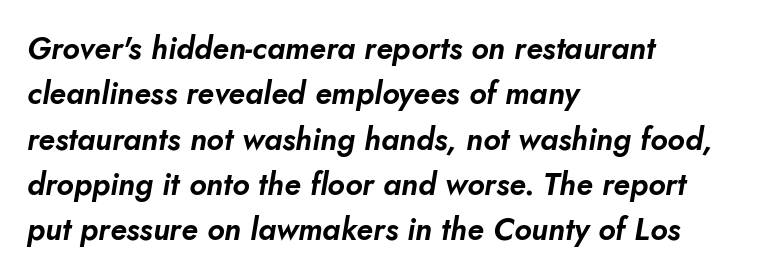
The image shows 31 px text type, italic (leaning right); set left-aligned, normal line spacing (1.46x), normal letter spacing, not underlined; low stroke contrast and a small x-height.
